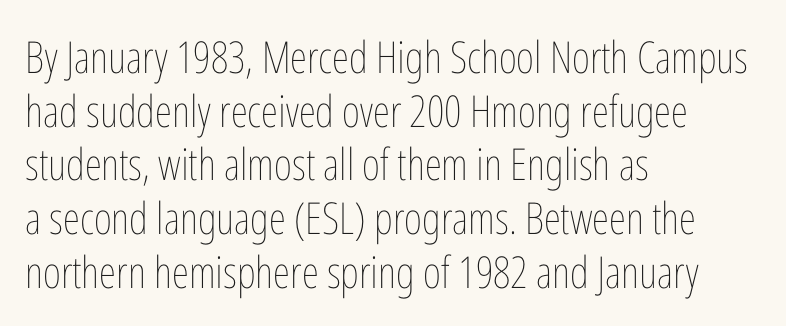
{"italic": "no", "bold": "no", "weight": "thin", "width": "condensed", "stroke_contrast": "low", "x_height": "medium", "monospaced": "no", "underline": "no", "align": "left", "line_spacing_ratio": 1.22, "letter_spacing": "normal", "letter_spacing_em": 0.0, "glyph_px": 44}
